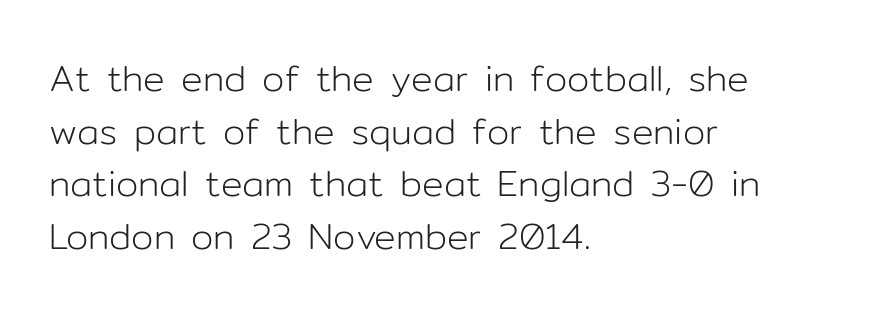
The image shows 36 px light sans-serif type, upright; set left-aligned, normal line spacing (1.46x), normal letter spacing, not underlined; low stroke contrast and a medium x-height.
